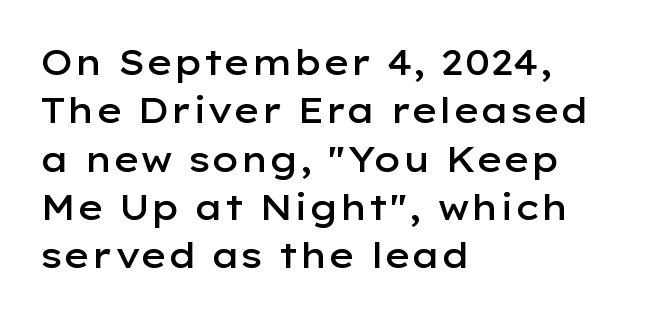
A semibold gives these letters moderate extra thickness, short of bold. The space beneath each line is pristine and unruled. The text block is weighted toward the left margin, trailing off unevenly rightward. Font category for this specimen: sans-serif.
